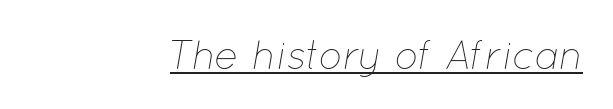
{"italic": "yes", "lean": "right", "slant_degrees": 12, "bold": "no", "weight": "thin", "width": "normal", "stroke_contrast": "low", "x_height": "medium", "monospaced": "no", "underline": "yes", "align": "right", "letter_spacing": "normal", "letter_spacing_em": 0.0, "glyph_px": 40}
